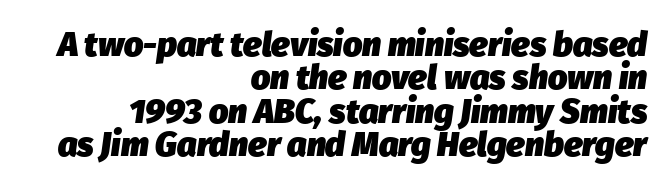
{"italic": "yes", "lean": "right", "slant_degrees": 8, "bold": "yes", "weight": "heavy", "width": "normal", "stroke_contrast": "low", "x_height": "medium", "monospaced": "no", "underline": "no", "align": "right", "line_spacing": "tight", "line_spacing_ratio": 0.98, "letter_spacing": "normal", "letter_spacing_em": 0.0, "glyph_px": 34}
